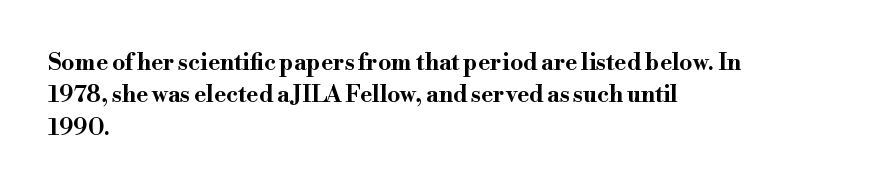
Q: Is the text bold? A: Yes.
Q: Is the text italic (slanted)? A: No, it is upright.
Q: Is the text underlined? A: No.
Q: How is the paragraph aligned? A: Left-aligned.
Q: Is the spacing between letters normal or unusually wide? A: Normal.
Q: Is the spacing between lines tight, normal or loose? A: Normal.
